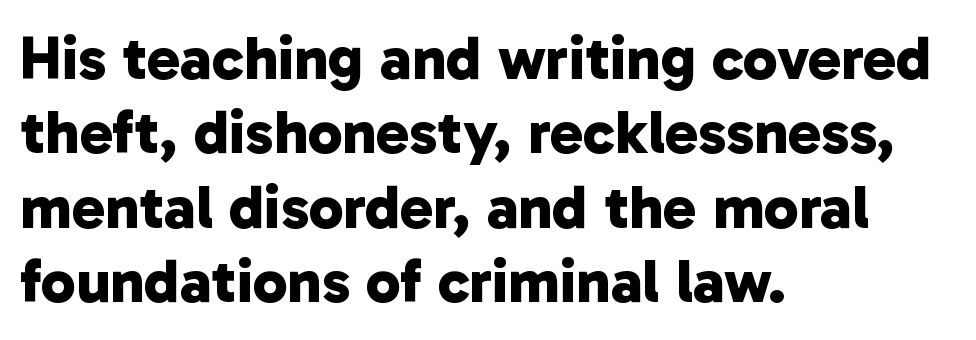
Examine the stroke ends and you'll find no serifs. Words float on clear page, feet unadorned. A student would call this left alignment; a typographer would say flush left, rag right. The tracking reads as untouched default to a designer's eye.
